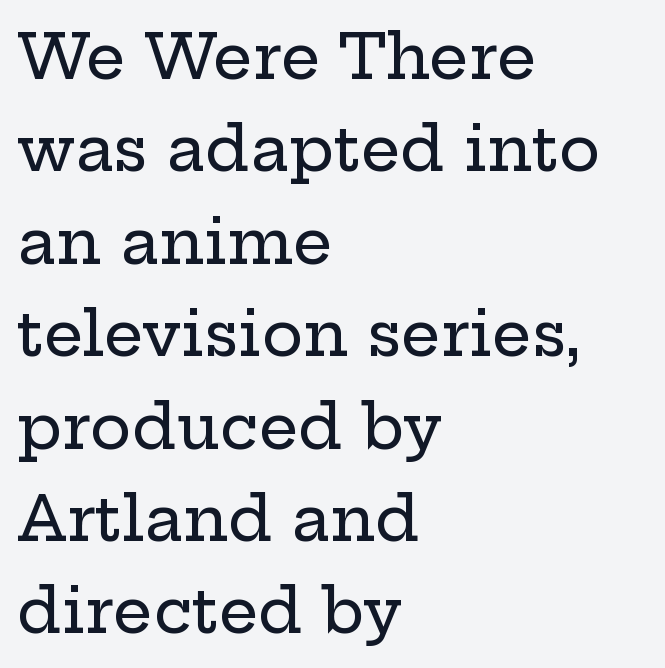
The face used here is proportionally spaced, like ordinary book or web type. In terms of letterform style, serifs are clearly present. The ragged edge is on the right, which tells us the setting is flush left. Is there any slant? The stems are plumb.
